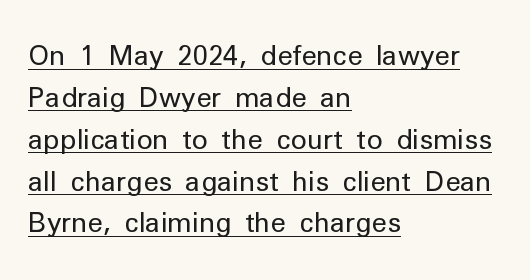
The image shows 27 px text type, upright; set left-aligned, normal line spacing (1.55x), normal letter spacing, underlined.
